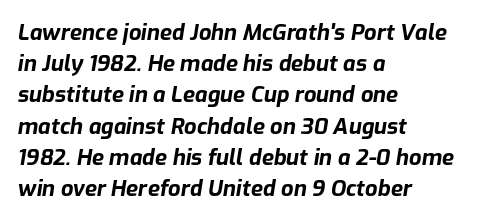
Q: Is the text bold? A: Yes.
Q: Is the text italic (slanted)? A: Yes, it leans right by about 9 degrees.
Q: Is the text underlined? A: No.
Q: How is the paragraph aligned? A: Left-aligned.
Q: Is the spacing between letters normal or unusually wide? A: Normal.
Q: Is the spacing between lines tight, normal or loose? A: Normal.
